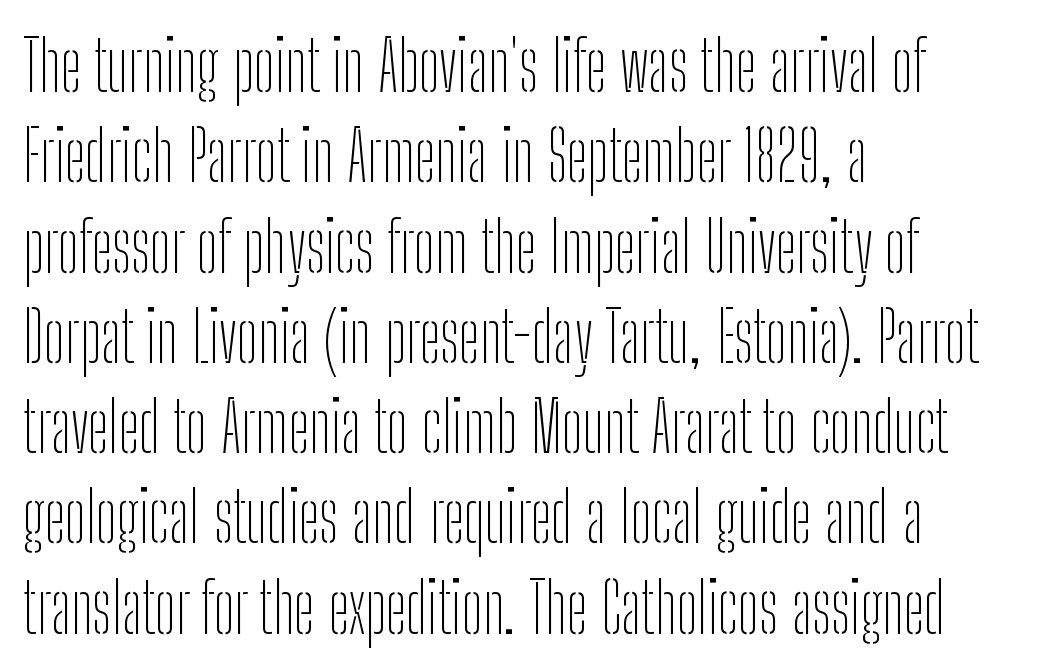
The image shows 70 px thin, condensed sans-serif type, upright; set left-aligned, normal line spacing (1.29x), normal letter spacing, not underlined; low stroke contrast and a medium x-height.
